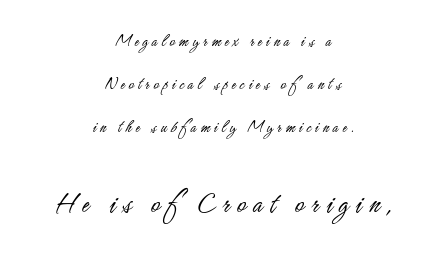
{"serif": "no", "bold": "no", "weight": "light", "width": "condensed", "stroke_contrast": "low", "x_height": "small", "monospaced": "no", "underline": "no", "align": "center", "line_spacing": "loose", "line_spacing_ratio": 2.4, "letter_spacing": "wide", "letter_spacing_em": 0.22, "larger_block": "second", "size_ratio": 1.72, "glyph_px": 31}
